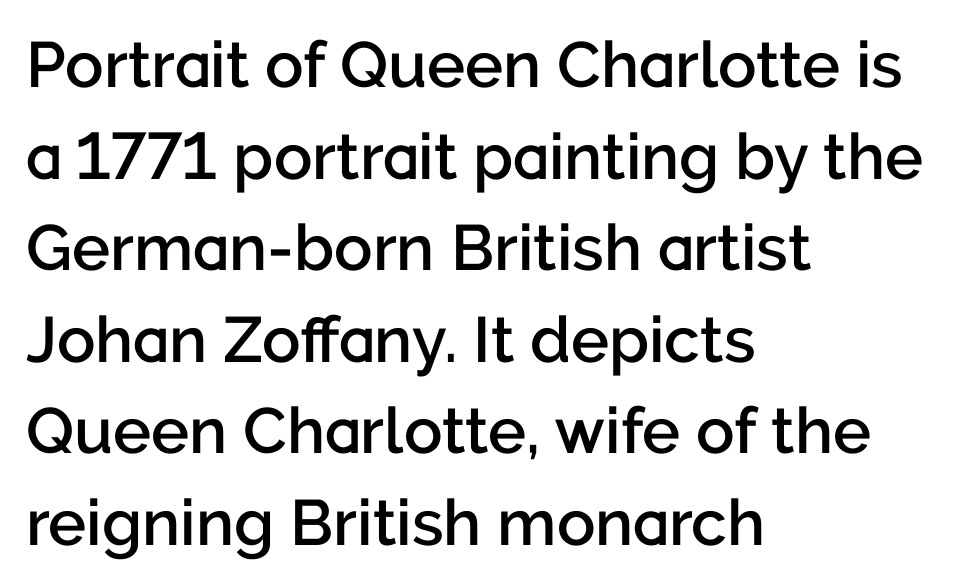
{"serif": "no", "italic": "no", "bold": "semi", "weight": "semibold", "width": "normal", "stroke_contrast": "low", "x_height": "medium", "monospaced": "no", "underline": "no", "align": "left", "line_spacing": "normal", "line_spacing_ratio": 1.43, "letter_spacing": "normal", "letter_spacing_em": 0.0, "glyph_px": 64}
